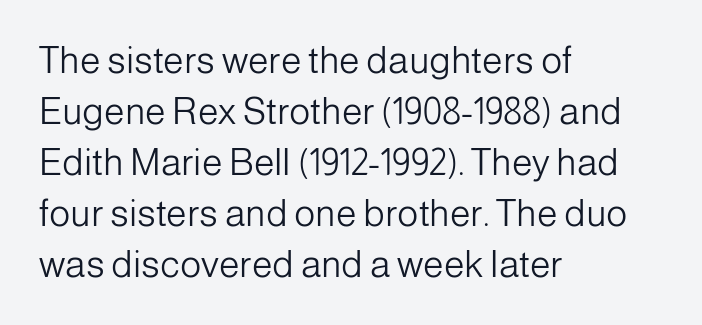
Q: Is the text bold? A: No.
Q: Is the text italic (slanted)? A: No, it is upright.
Q: Is the typeface a serif or a sans-serif typeface? A: Sans-serif.
Q: Is the text underlined? A: No.
Q: How is the paragraph aligned? A: Left-aligned.
Q: Is the spacing between letters normal or unusually wide? A: Normal.
Q: Is the spacing between lines tight, normal or loose? A: Normal.
Q: Width (condensed, normal, or wide)? A: Normal.
Q: Stroke contrast? A: Low.
Q: x-height? A: Medium.
Q: Monospaced? A: No.
